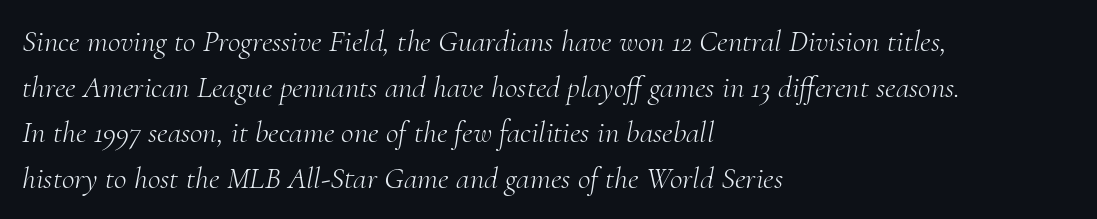
The rendering shows small feet on the letterforms — a serif design. The cut favours lightness, reaching ordinary text weight at its darkest. These lines are set flush left with a ragged right edge. Here the designer chose a conventional face with non-uniform glyph widths. Quick note: underline off. The font's italic variant was chosen for this text.
